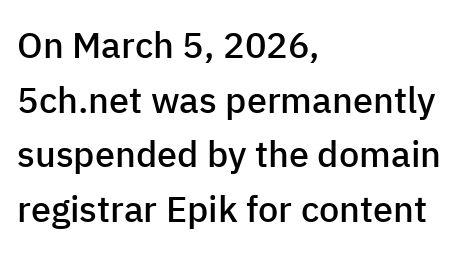
Anything drawn beneath the words? Only blank space. The face used here is proportionally spaced, like ordinary book or web type. On the weight axis this lands at semibold, roughly 600. The lettering stays uniformly vertical, giving the passage a roman look. This sample is left-justified, so line endings fall wherever the words run out.
